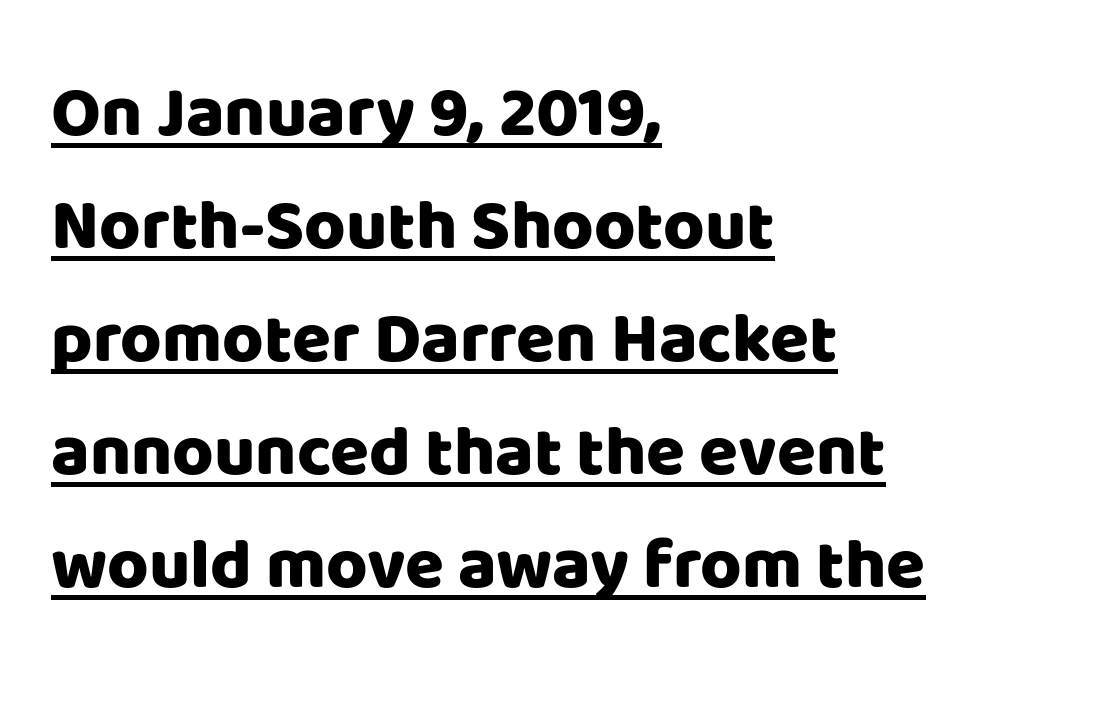
The image shows 71 px sans-serif type, upright; set left-aligned, normal line spacing (1.59x), normal letter spacing, underlined; low stroke contrast and a large x-height.
